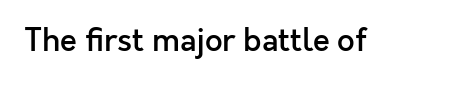
Moderately thickened strokes mark this as semibold type. Here the designer chose a conventional face with non-uniform glyph widths. Every character sits straight up, as roman type does. Short note: letters normally spaced.
